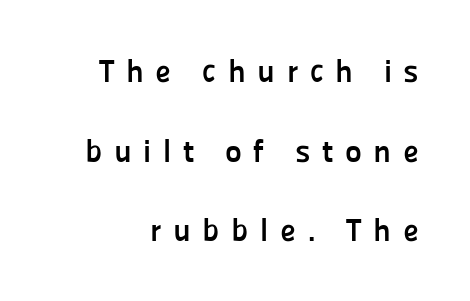
The image shows 32 px semibold sans-serif type, upright; set loose line spacing (2.49x), unusually wide letter spacing (+0.36 em), not underlined; low stroke contrast and a medium x-height.
